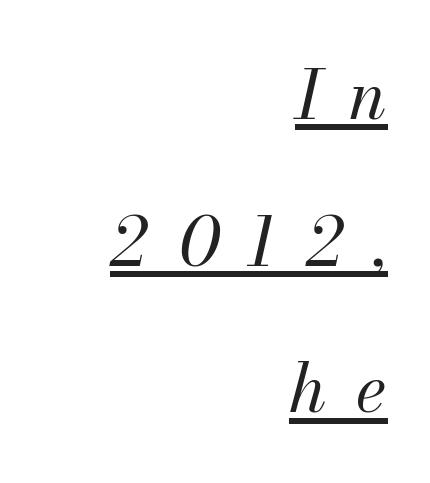
Notice how the passage keeps a crisp vertical edge on the right only. Weight class: somewhere from thin through regular. Each letter keeps its own natural width here, so spacing adapts to shape. Loosely led — the rows are spread out. The lettering is marked with a stroke running underneath it.
